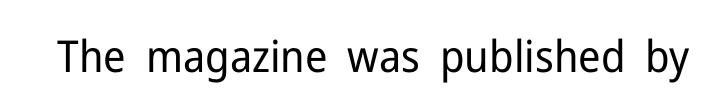
{"serif": "no", "italic": "no", "bold": "no", "weight": "regular", "width": "normal", "stroke_contrast": "low", "x_height": "medium", "monospaced": "no", "underline": "no", "letter_spacing": "normal", "letter_spacing_em": 0.0, "glyph_px": 44}
